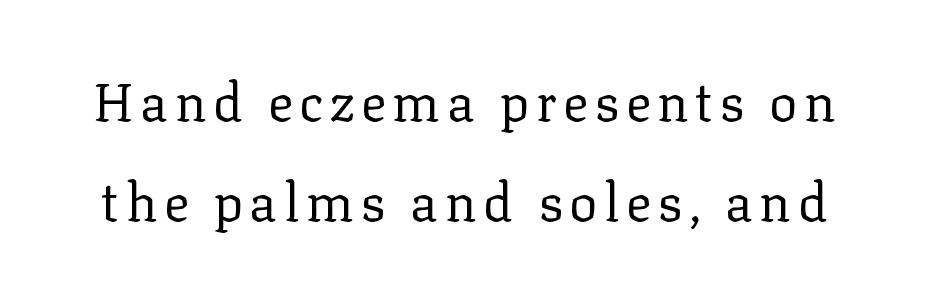
Q: Is the text bold? A: No.
Q: Is the text italic (slanted)? A: No, it is upright.
Q: Is the typeface a serif or a sans-serif typeface? A: Serif.
Q: Is the text underlined? A: No.
Q: Width (condensed, normal, or wide)? A: Normal.
Q: Stroke contrast? A: Low.
Q: x-height? A: Medium.
Q: Monospaced? A: No.
